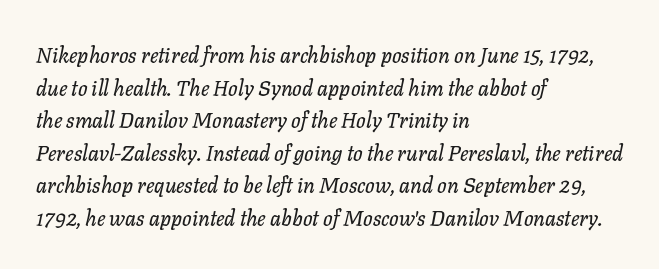
The image shows 21 px text type, italic (leaning right); set left-aligned, normal line spacing (1.55x), normal letter spacing, not underlined.
